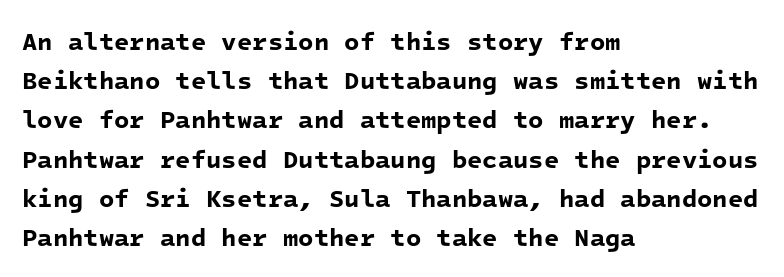
A dark, heavy texture on the line: the type is bold. There is no visible air inserted between adjacent glyphs. Glance below the letters and you will spot only blank space. Where is the straight margin? On the left. Baseline-to-baseline distance is the conventional proportion of letter height.
